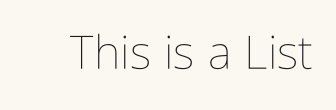
The image shows 46 px thin, condensed type, upright; set normal letter spacing, not underlined; low stroke contrast and a medium x-height.
